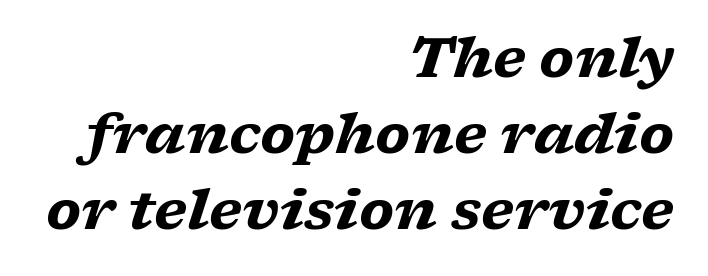
Q: Is the text bold? A: Yes.
Q: Is the text italic (slanted)? A: Yes, it leans right by about 17 degrees.
Q: Is the typeface a serif or a sans-serif typeface? A: Serif.
Q: Is the text underlined? A: No.
Q: How is the paragraph aligned? A: Right-aligned.
Q: Is the spacing between letters normal or unusually wide? A: Normal.
Q: Is the spacing between lines tight, normal or loose? A: Normal.
Q: Width (condensed, normal, or wide)? A: Wide.
Q: Stroke contrast? A: Low.
Q: x-height? A: Medium.
Q: Monospaced? A: No.
